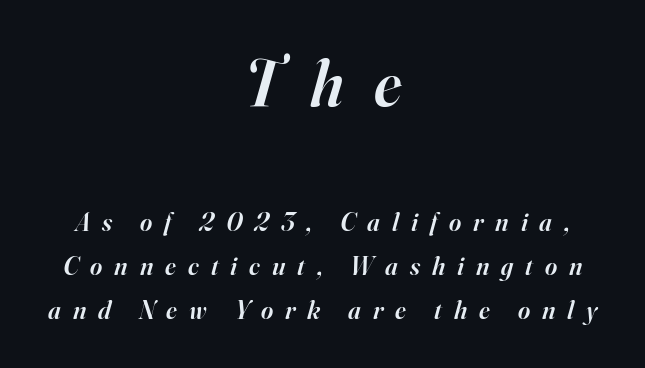
The image shows 66 px semibold serif type, italic (leaning right); set centered, normal line spacing (1.69x), unusually wide letter spacing (+0.46 em), not underlined; the first (top) block is 2.54x larger; high stroke contrast and a small x-height.
